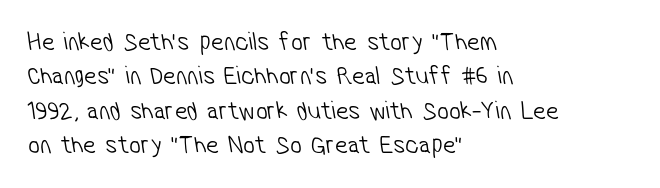
Q: Is the text bold? A: No.
Q: Is the text underlined? A: No.
Q: How is the paragraph aligned? A: Left-aligned.
Q: Is the spacing between letters normal or unusually wide? A: Normal.
Q: Is the spacing between lines tight, normal or loose? A: Normal.
